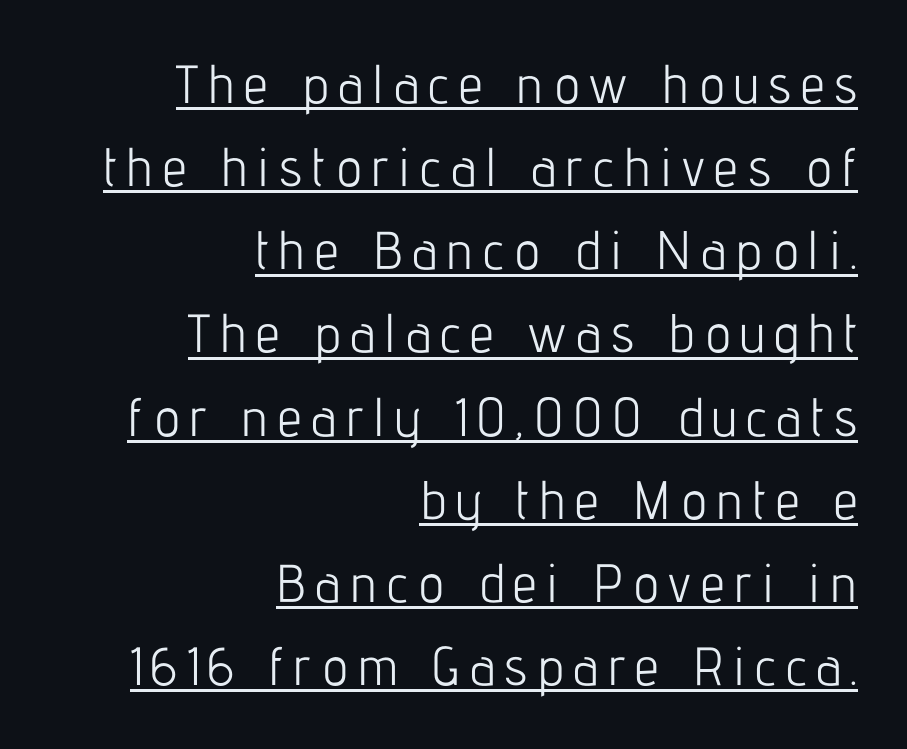
This sample uses an upright cut, with every glyph sitting square on the baseline. The leading is moderate, giving the passage an even texture. The passage shown is typeset with a sans-serif family. Weight: not bold — regular or lighter.
